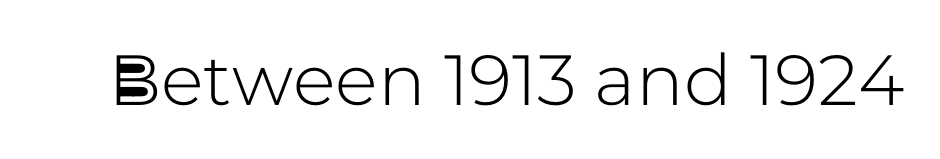
Notice how the stems are strictly vertical — no italics here. Proportional: the letters do not fall into vertical columns. The designer went with a sans here, leaving each stem footless. The tracking reads as untouched default to a designer's eye. Each row of text sits above clean, open space.
